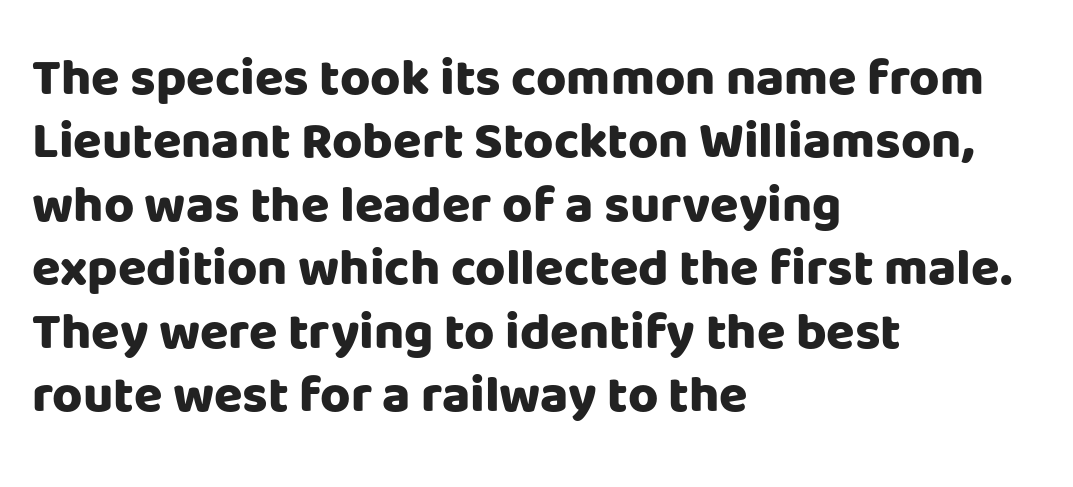
{"serif": "no", "italic": "no", "bold": "yes", "weight": "heavy", "width": "normal", "stroke_contrast": "low", "x_height": "large", "monospaced": "no", "underline": "no", "align": "left", "line_spacing_ratio": 1.22, "letter_spacing": "normal", "letter_spacing_em": 0.0, "glyph_px": 52}
